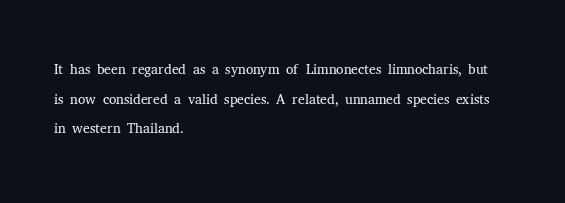
{"italic": "no", "bold": "no", "underline": "no", "align": "left", "line_spacing": "normal", "line_spacing_ratio": 1.41, "letter_spacing": "normal", "letter_spacing_em": 0.0, "glyph_px": 21}
